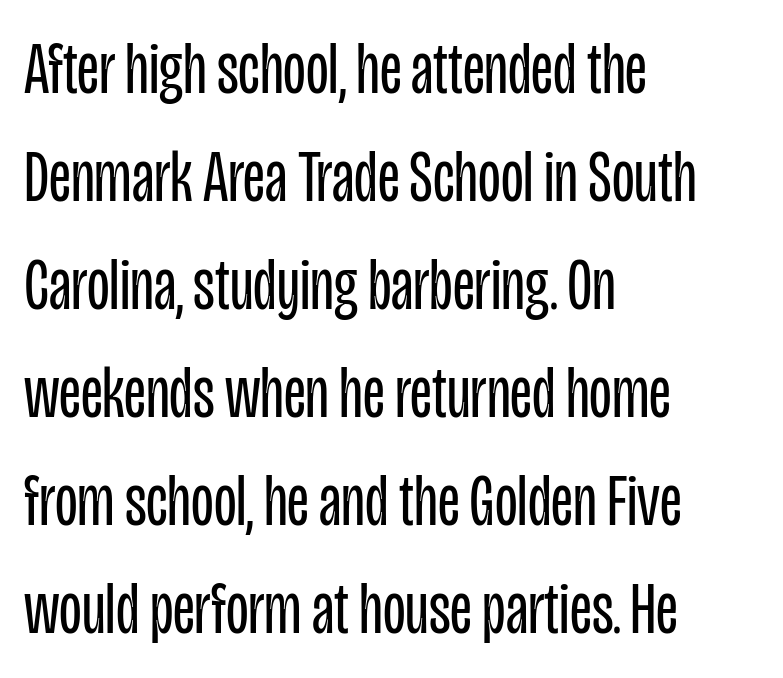
The image shows 74 px regular-weight, condensed sans-serif type, upright; set left-aligned, normal line spacing (1.46x), normal letter spacing, not underlined; low stroke contrast and a large x-height.
